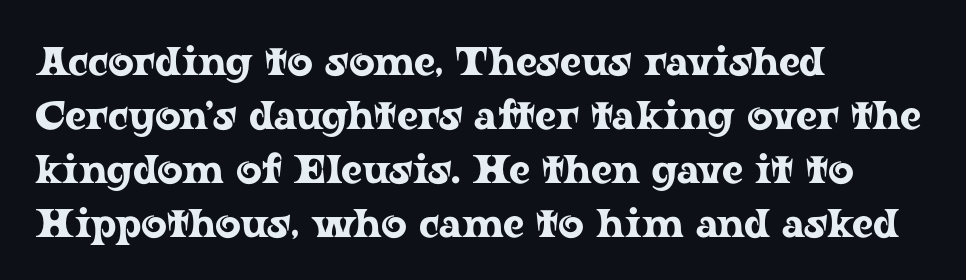
{"serif": "yes", "italic": "no", "width": "wide", "stroke_contrast": "low", "x_height": "medium", "monospaced": "no", "underline": "no", "align": "left", "line_spacing": "normal", "line_spacing_ratio": 1.35, "letter_spacing": "normal", "letter_spacing_em": 0.0, "glyph_px": 40}
